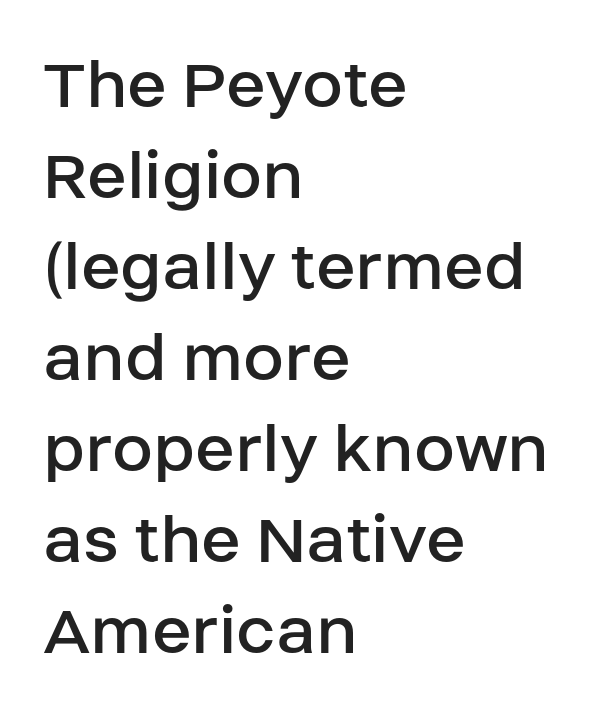
Q: Is the text bold? A: No.
Q: Is the text italic (slanted)? A: No, it is upright.
Q: Is the typeface a serif or a sans-serif typeface? A: Sans-serif.
Q: Is the text underlined? A: No.
Q: How is the paragraph aligned? A: Left-aligned.
Q: Is the spacing between letters normal or unusually wide? A: Normal.
Q: Width (condensed, normal, or wide)? A: Normal.
Q: Stroke contrast? A: Low.
Q: x-height? A: Large.
Q: Monospaced? A: No.
